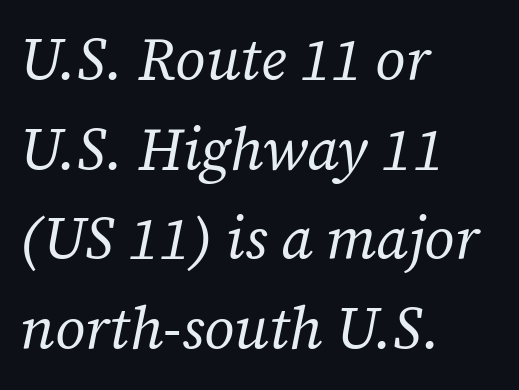
Rule under the text: the space is simply empty. Is there much room between lines? A standard amount, neither cramped nor airy. A student would call this left alignment; a typographer would say flush left, rag right. These lines keep a tight, regular rhythm from letter to letter. The face looks like a standard text weight, possibly lighter. The glyphs look as if they've been sheared to an angle.
